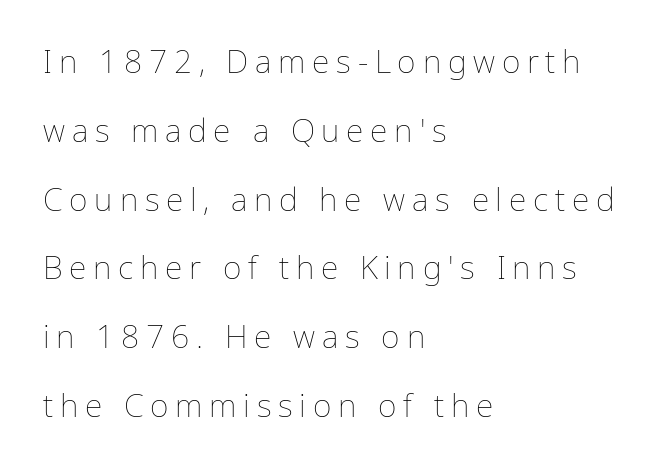
Q: Is the text bold? A: No.
Q: Is the text italic (slanted)? A: No, it is upright.
Q: Is the text underlined? A: No.
Q: How is the paragraph aligned? A: Left-aligned.
Q: Is the spacing between letters normal or unusually wide? A: Unusually wide.
Q: Is the spacing between lines tight, normal or loose? A: Loose.
Q: Width (condensed, normal, or wide)? A: Normal.
Q: Stroke contrast? A: Low.
Q: x-height? A: Medium.
Q: Monospaced? A: No.
